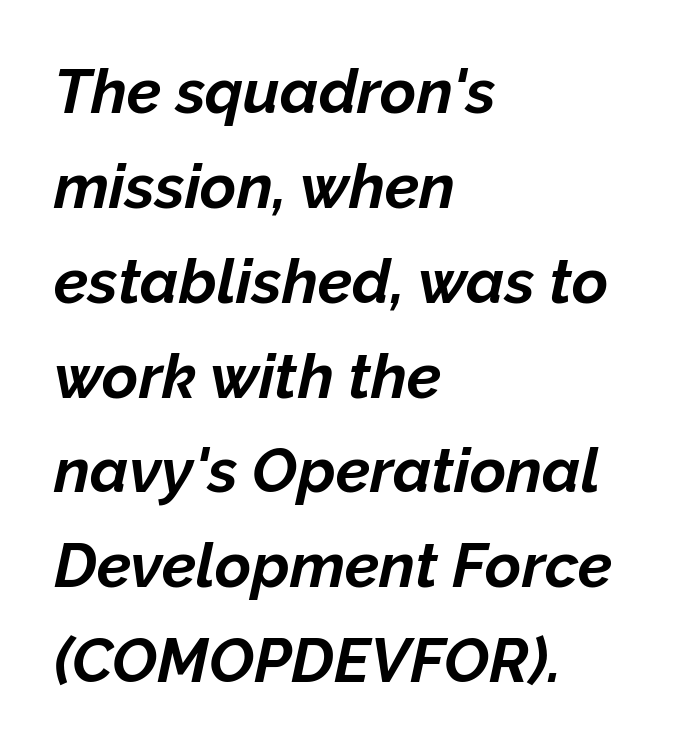
This is heavy type, rendered in bold. This sample keeps an unexceptional amount of space between lines. The glyphs are unaccompanied by any horizontal stroke below them. The face used here is proportionally spaced, like ordinary book or web type. Nobody touched the tracking dial on this one. The rag falls on the right side of this text block.
